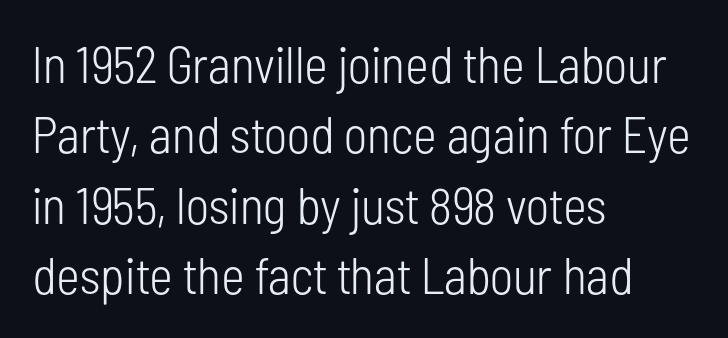
The image shows 51 px light, condensed sans-serif type, upright; set left-aligned, normal line spacing (1.38x), normal letter spacing, not underlined; low stroke contrast and a medium x-height.
